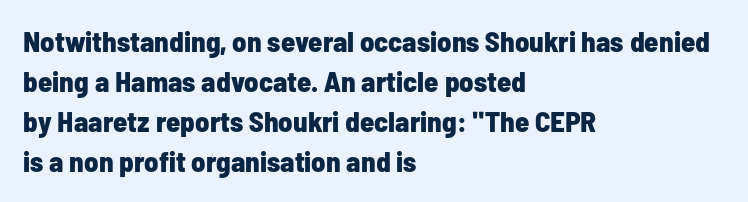
Regular leading. Do the characters align in a grid? No, the font is proportional. Tracking here is standard; glyphs follow each other at the usual distance. Line starts are locked; line ends wander. The face used here is a sans, in the tradition of grotesques and geometrics.
